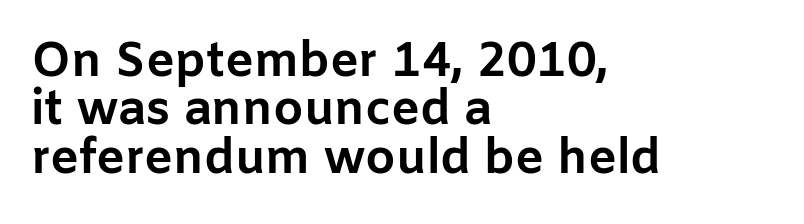
Q: Is the text bold? A: Yes.
Q: Is the text italic (slanted)? A: No, it is upright.
Q: Is the typeface a serif or a sans-serif typeface? A: Sans-serif.
Q: Is the text underlined? A: No.
Q: How is the paragraph aligned? A: Left-aligned.
Q: Is the spacing between letters normal or unusually wide? A: Normal.
Q: Is the spacing between lines tight, normal or loose? A: Tight.
Q: Width (condensed, normal, or wide)? A: Normal.
Q: Stroke contrast? A: Low.
Q: x-height? A: Medium.
Q: Monospaced? A: No.
